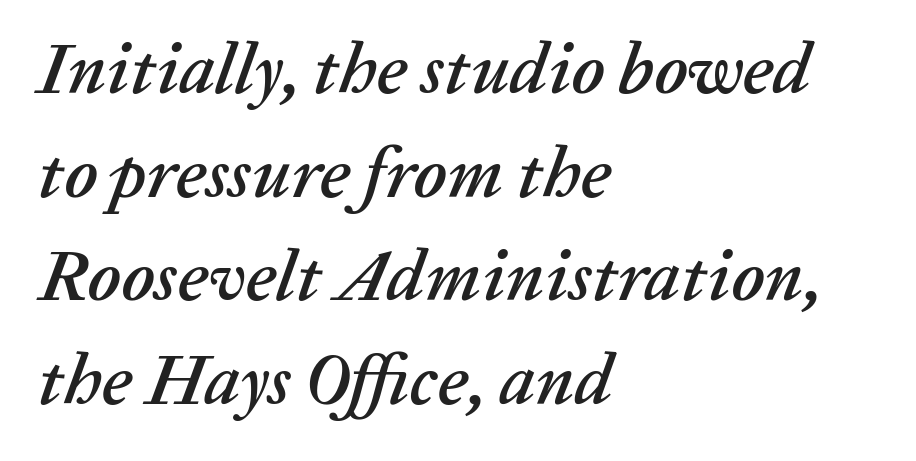
{"italic": "yes", "lean": "right", "slant_degrees": 20, "width": "normal", "stroke_contrast": "low", "x_height": "medium", "monospaced": "no", "underline": "no", "align": "left", "line_spacing": "normal", "line_spacing_ratio": 1.44, "letter_spacing": "normal", "letter_spacing_em": 0.0, "glyph_px": 72}
